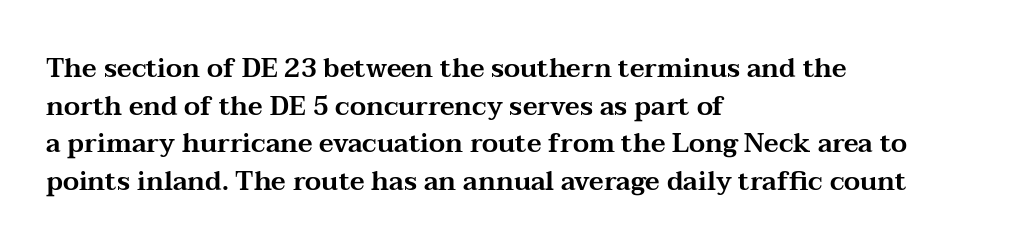
Which margin do the lines hug? The left one — the right edge is uneven. This sample uses plain, unmodified letter spacing. Glance below the letters and you will spot only blank space. Baseline-to-baseline distance is the conventional proportion of letter height.
